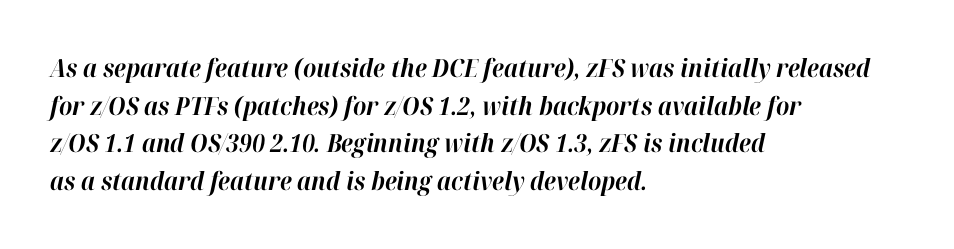
The setting favours the left margin, as ordinary paragraphs usually do. The face used here has the dense, thick strokes of a bold. Default kerning and tracking; the words read as compact shapes. The space between consecutive lines is moderate. Descender tails drop into unmarked territory.
